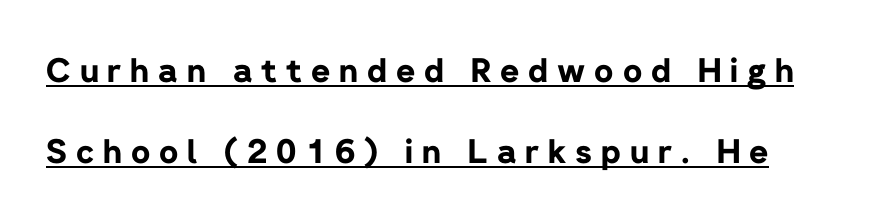
Does the leading feel generous? Absolutely, it's lavish. The passage shown is emphatically bold. Nope, no serifs anywhere on these letters. Is there an underline? Yes — a line sits under the letters.
